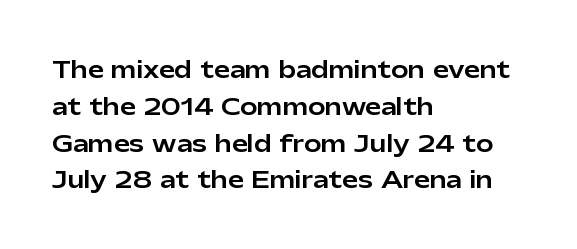
Q: Is the text italic (slanted)? A: No, it is upright.
Q: Is the text underlined? A: No.
Q: How is the paragraph aligned? A: Left-aligned.
Q: Is the spacing between letters normal or unusually wide? A: Normal.
Q: Is the spacing between lines tight, normal or loose? A: Normal.
